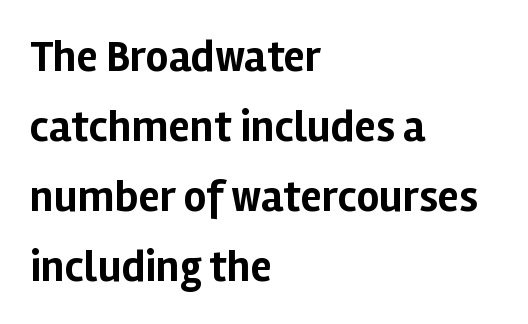
This sample has the flowing, uneven cadence of proportional lettering. These lines are set flush left with a ragged right edge. Students, note that the glyphs here touch the page at normal intervals. Quick note: underline off. These words are printed bold, with thick strokes throughout.
